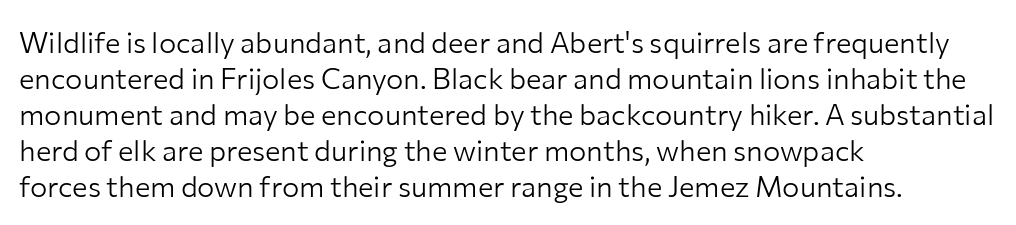
Serif or sans? Sans — the stroke terminals are bare. Horizontal alignment here is leftward, the default for most running prose. Default kerning and tracking; the words read as compact shapes. Style check: upright. Weight: in the light-to-regular range. Quick note: underline off.
